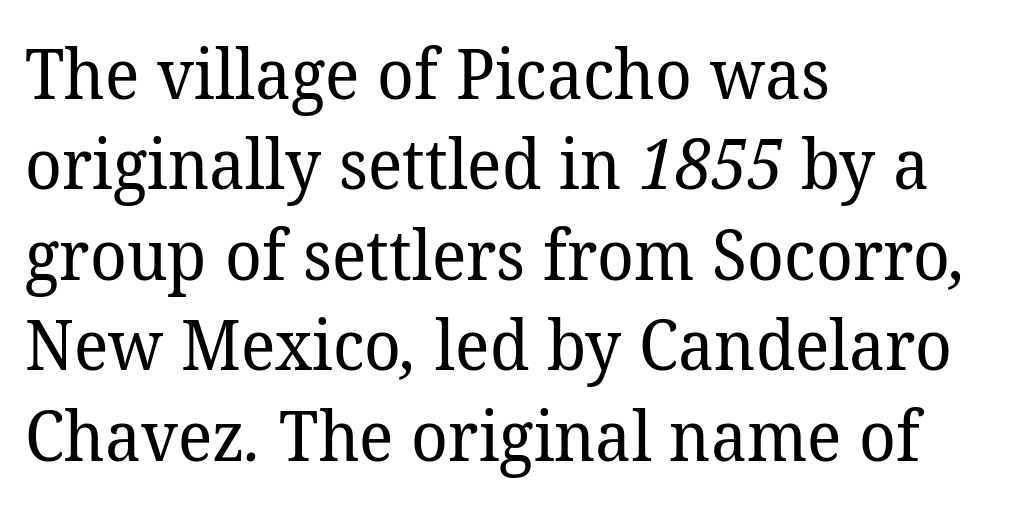
What stands out about the letter spacing? Nothing — it is the standard amount. Words float on clear page, feet unadorned. Vertical stems look standard width or narrower in stroke. This block has exactly the height ordinary leading produces. To sum up the face: it has serifs. Each letter keeps its own natural width here, so spacing adapts to shape.
